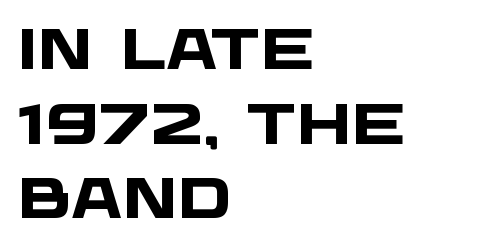
Q: Is the text bold? A: Yes.
Q: Is the typeface a serif or a sans-serif typeface? A: Sans-serif.
Q: Is the text underlined? A: No.
Q: How is the paragraph aligned? A: Left-aligned.
Q: Is the spacing between letters normal or unusually wide? A: Normal.
Q: Is the spacing between lines tight, normal or loose? A: Normal.
Q: Width (condensed, normal, or wide)? A: Wide.
Q: Stroke contrast? A: Low.
Q: x-height? A: Large.
Q: Monospaced? A: No.
